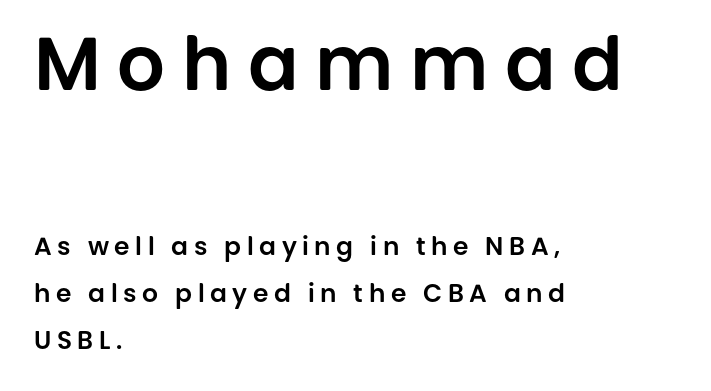
The baseline area is clear. The setting favours the left margin, as ordinary paragraphs usually do. This sample uses expanded letter spacing, leaving extra air between glyphs. Font category for this specimen: sans-serif. Which chunk is bigger? The first one — the top block dwarfs the bottom. The rendering uses natural spacing where letterforms have individual widths.
